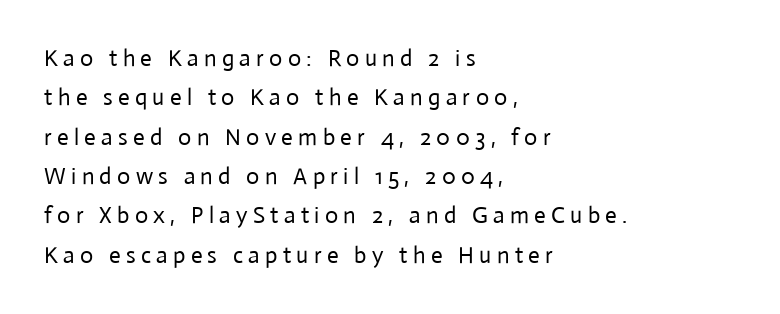
Decoration check: the copy has no underline. Is the stroke heavy? The answer is a plain regular-or-lighter. The axis of the letterforms is exactly vertical. Honestly, the letter spacing is so wide it's the main thing you notice. Visually the block forms a straight wall on the left and a jagged coastline on the right.
